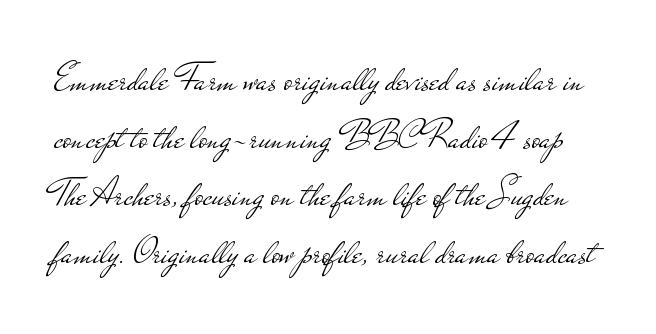
{"serif": "no", "bold": "no", "weight": "light", "width": "wide", "stroke_contrast": "low", "x_height": "small", "monospaced": "no", "underline": "no", "line_spacing": "normal", "line_spacing_ratio": 1.44, "letter_spacing": "normal", "letter_spacing_em": 0.0, "glyph_px": 40}
